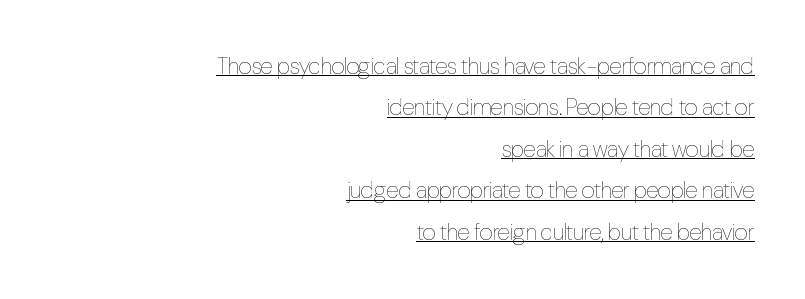
Q: Is the text bold? A: No.
Q: Is the text italic (slanted)? A: No, it is upright.
Q: Is the text underlined? A: Yes.
Q: How is the paragraph aligned? A: Right-aligned.
Q: Is the spacing between letters normal or unusually wide? A: Normal.
